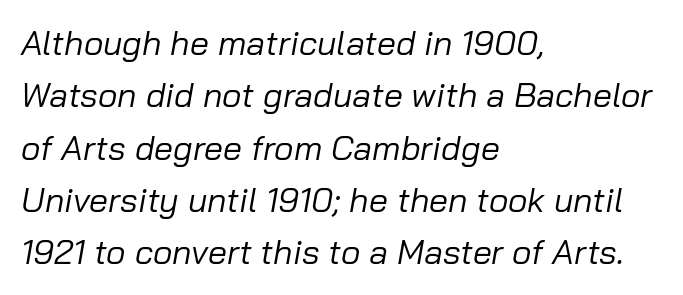
Q: Is the text bold? A: No.
Q: Is the text italic (slanted)? A: Yes, it leans right by about 10 degrees.
Q: Is the text underlined? A: No.
Q: How is the paragraph aligned? A: Left-aligned.
Q: Is the spacing between letters normal or unusually wide? A: Normal.
Q: Is the spacing between lines tight, normal or loose? A: Normal.
Q: Width (condensed, normal, or wide)? A: Normal.
Q: Stroke contrast? A: Low.
Q: x-height? A: Medium.
Q: Monospaced? A: No.
